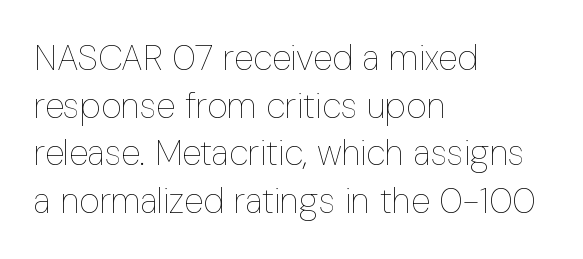
The image shows 36 px thin, condensed type, upright; set left-aligned, normal line spacing (1.32x), normal letter spacing, not underlined; low stroke contrast and a medium x-height.
